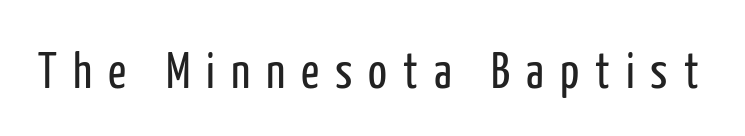
The image shows 50 px regular-weight, condensed sans-serif type, upright; set unusually wide letter spacing (+0.32 em), not underlined; low stroke contrast and a medium x-height.
